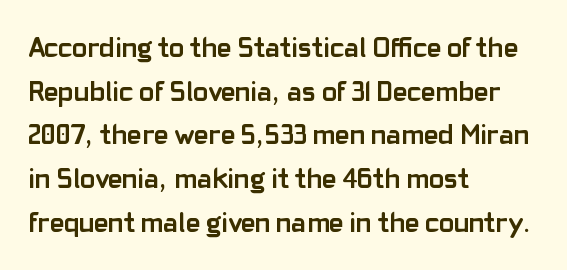
{"serif": "no", "italic": "no", "bold": "yes", "weight": "semibold", "width": "normal", "stroke_contrast": "low", "x_height": "medium", "monospaced": "no", "underline": "no", "align": "left", "line_spacing": "normal", "line_spacing_ratio": 1.56, "letter_spacing": "normal", "letter_spacing_em": 0.0, "glyph_px": 28}
